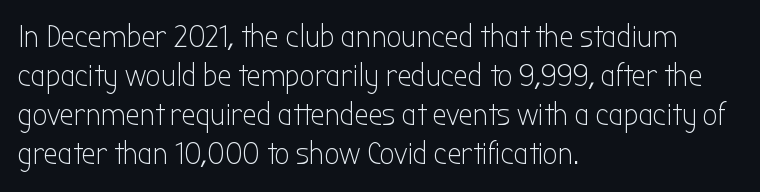
A sans-serif font was chosen for this passage. These lines are set flush left with a ragged right edge. Tall strokes in this sample are plumb rather than angled. Default kerning and tracking; the words read as compact shapes. Proportional: the letters do not fall into vertical columns.
